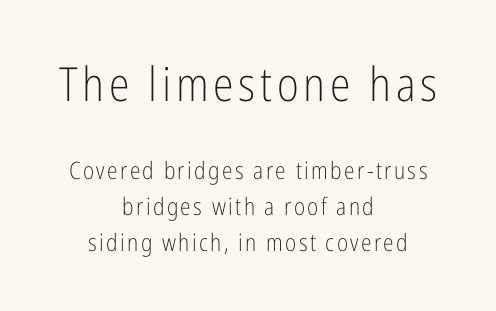
Q: Is the text bold? A: No.
Q: Is the text italic (slanted)? A: No, it is upright.
Q: Is the typeface a serif or a sans-serif typeface? A: Sans-serif.
Q: Is the text underlined? A: No.
Q: How is the paragraph aligned? A: Centered.
Q: Is the spacing between lines tight, normal or loose? A: Normal.
Q: Which block of text is set in a larger size, the first (top) or the second (bottom)? A: The first (top) one.
Q: Width (condensed, normal, or wide)? A: Condensed.
Q: Stroke contrast? A: Low.
Q: x-height? A: Medium.
Q: Monospaced? A: No.
